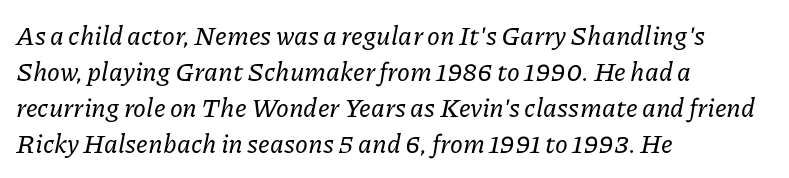
{"italic": "yes", "lean": "right", "slant_degrees": 11, "underline": "no", "align": "left", "line_spacing": "normal", "line_spacing_ratio": 1.38, "letter_spacing": "normal", "letter_spacing_em": 0.0, "glyph_px": 26}
